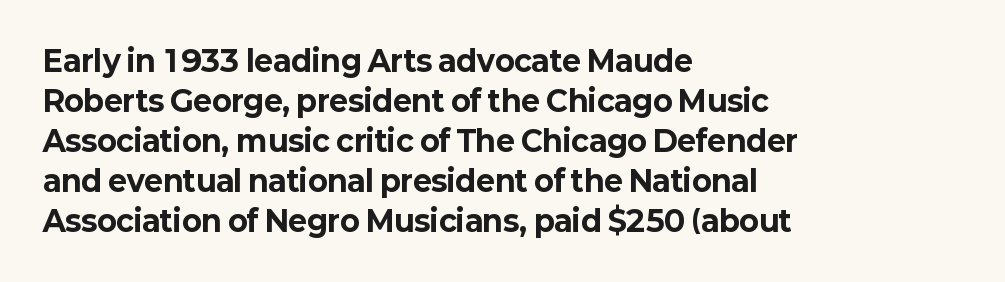
The image shows 29 px bold sans-serif type, upright; set left-aligned, normal line spacing (1.38x), normal letter spacing, not underlined; low stroke contrast and a medium x-height.
